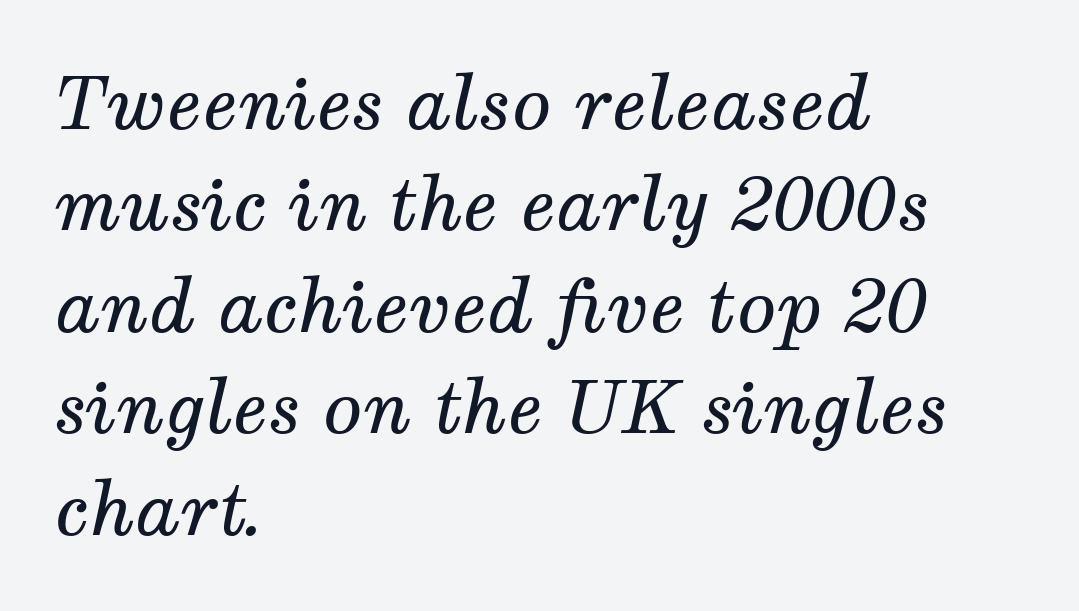
Horizontal bands of white between lines are of average thickness. Here the designer chose a conventional face with non-uniform glyph widths. The weight tops out at a normal text grade. The lines in this sample share a left origin and differ only in where they stop. Decoration check: the copy has no underline. In terms of letterform style, serifs are clearly present.
